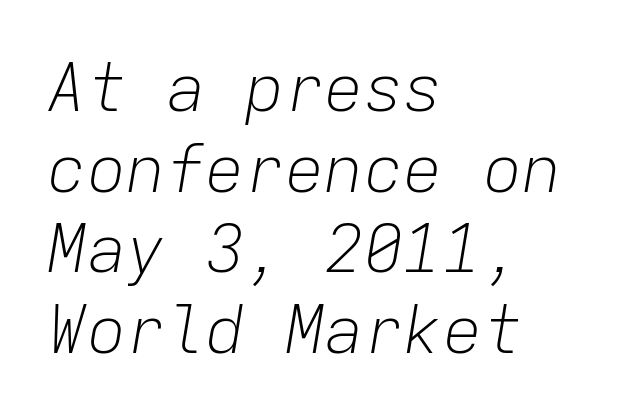
{"italic": "yes", "lean": "right", "slant_degrees": 9, "bold": "no", "weight": "light", "width": "normal", "stroke_contrast": "low", "x_height": "medium", "monospaced": "yes", "underline": "no", "align": "left", "line_spacing_ratio": 1.22, "letter_spacing": "normal", "letter_spacing_em": 0.0, "glyph_px": 66}
